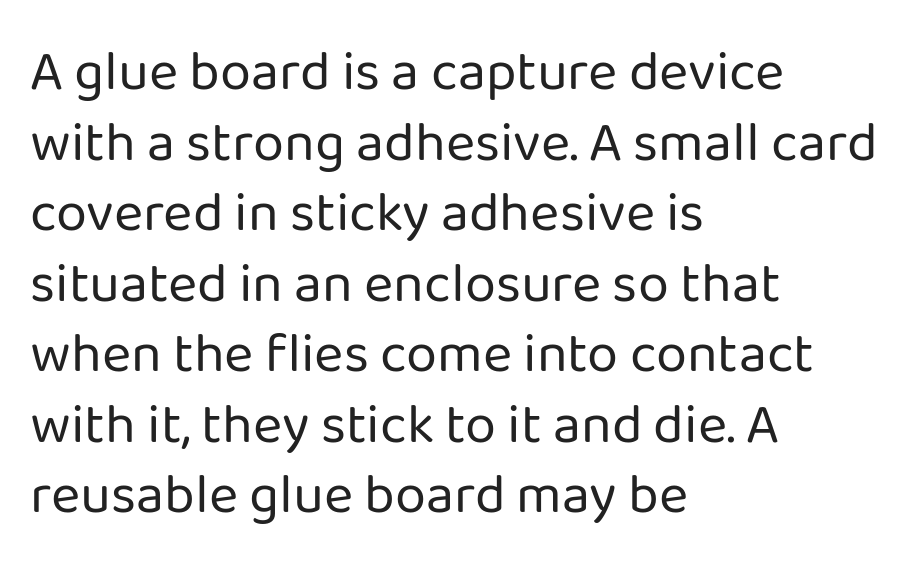
The image shows 56 px regular-weight sans-serif type, upright; set left-aligned, normal line spacing (1.26x), normal letter spacing, not underlined; low stroke contrast and a medium x-height.
